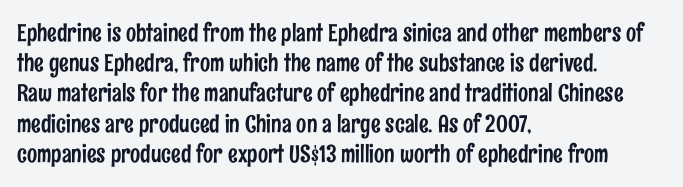
Q: Is the text italic (slanted)? A: No, it is upright.
Q: Is the text underlined? A: No.
Q: How is the paragraph aligned? A: Left-aligned.
Q: Is the spacing between letters normal or unusually wide? A: Normal.
Q: Is the spacing between lines tight, normal or loose? A: Normal.
